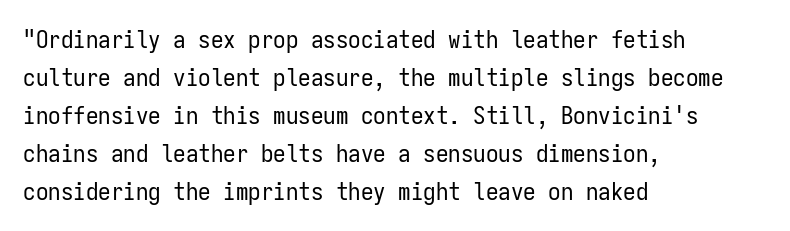
The image shows 25 px text type, upright; set left-aligned, normal line spacing (1.52x), normal letter spacing, not underlined.
